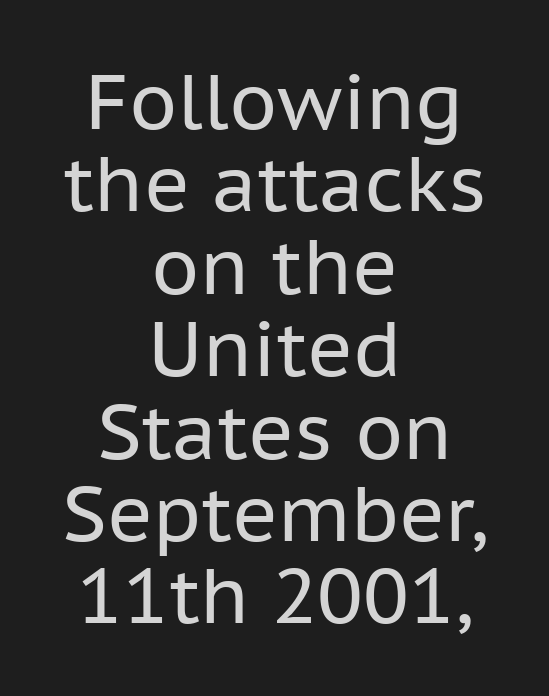
Both edges are ragged and mirror each other, which tells us the setting is centered. Short note: letters normally spaced. Descender tails drop into unmarked territory. Weight: in the light-to-regular range. If you drew a line through each stem, it would be perfectly vertical. The rendering uses a small line-height, squeezing the rows.
